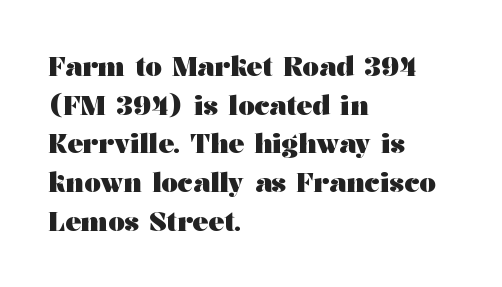
Leading: standard. Glyph-to-glyph distance matches everyday printed text. The face used here has the dense, thick strokes of a bold. These lines stack with their left ends in a neat column.
